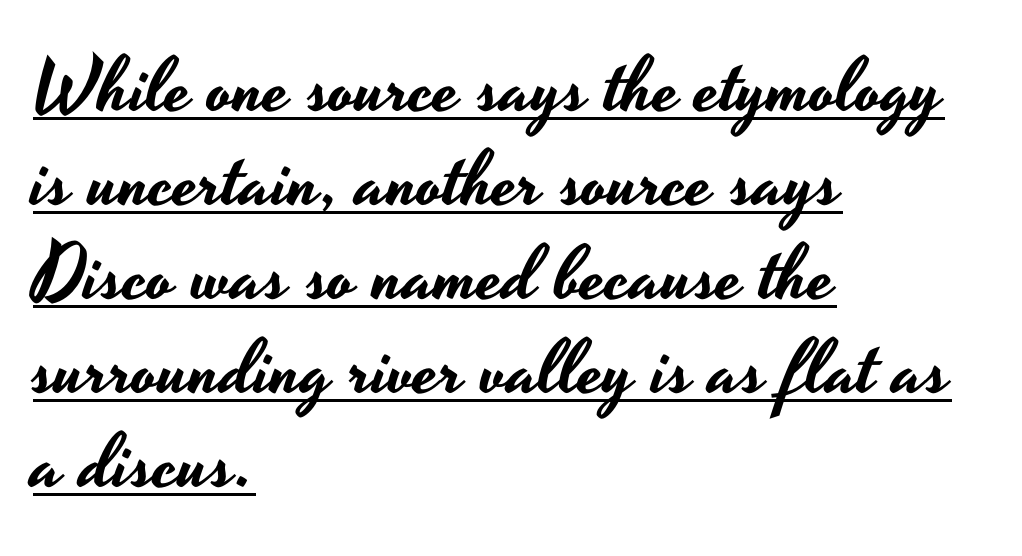
Q: Is the text italic (slanted)? A: Yes.
Q: Is the typeface a serif or a sans-serif typeface? A: Sans-serif.
Q: Is the text underlined? A: Yes.
Q: How is the paragraph aligned? A: Left-aligned.
Q: Is the spacing between letters normal or unusually wide? A: Normal.
Q: Width (condensed, normal, or wide)? A: Wide.
Q: Stroke contrast? A: Low.
Q: x-height? A: Small.
Q: Monospaced? A: No.
